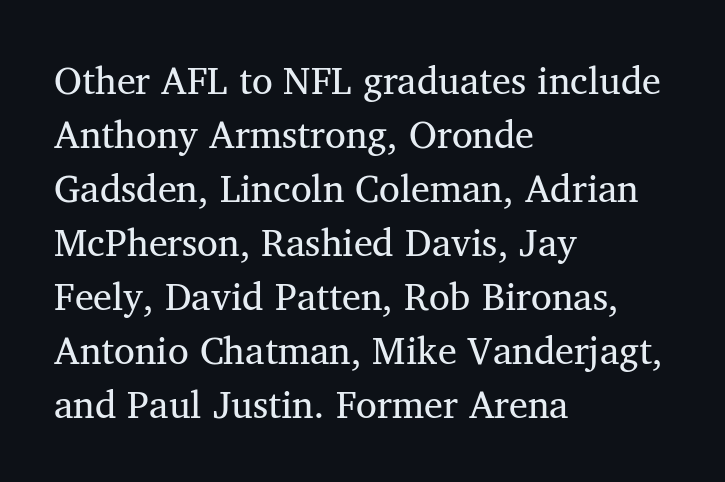
The image shows 38 px regular-weight serif type, upright; set left-aligned, normal line spacing (1.42x), normal letter spacing, not underlined; medium stroke contrast and a medium x-height.
